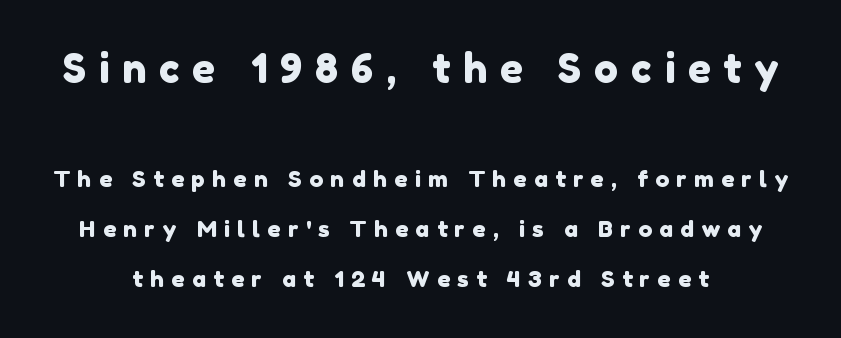
The image shows 40 px sans-serif type; set centered, loose line spacing (2.19x), unusually wide letter spacing (+0.32 em), not underlined; the first (top) block is 1.74x larger; low stroke contrast and a medium x-height.
